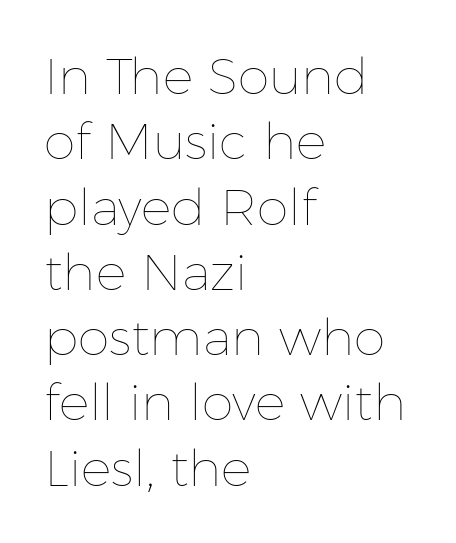
Rule under the text: the space is simply empty. The vertical gap from one line to the next is medium. A roman cut, with each character standing at attention. This rendering uses left alignment, leaving the right contour irregular. No extra tracking has been applied to these lines. On a weight scale, this lands at 450 or below.
